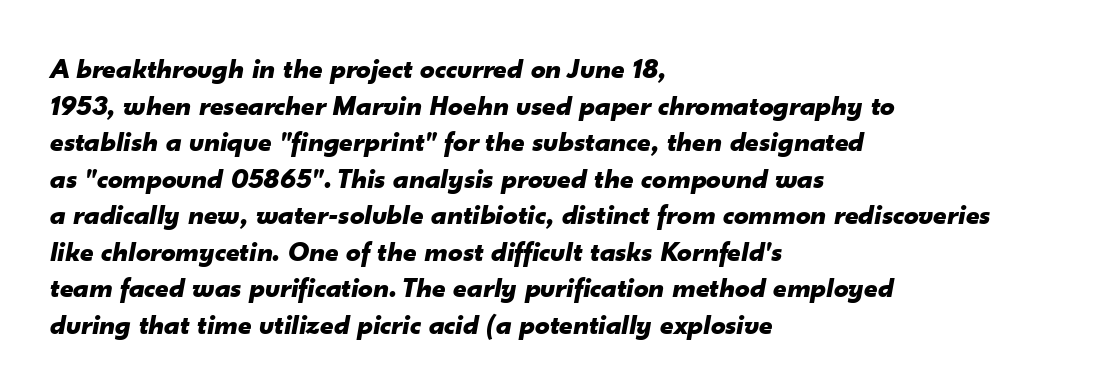
Q: Is the text bold? A: Yes.
Q: Is the text italic (slanted)? A: Yes, it leans right by about 10 degrees.
Q: Is the text underlined? A: No.
Q: How is the paragraph aligned? A: Left-aligned.
Q: Is the spacing between letters normal or unusually wide? A: Normal.
Q: Is the spacing between lines tight, normal or loose? A: Normal.
Q: Width (condensed, normal, or wide)? A: Normal.
Q: Stroke contrast? A: Low.
Q: x-height? A: Small.
Q: Monospaced? A: No.
